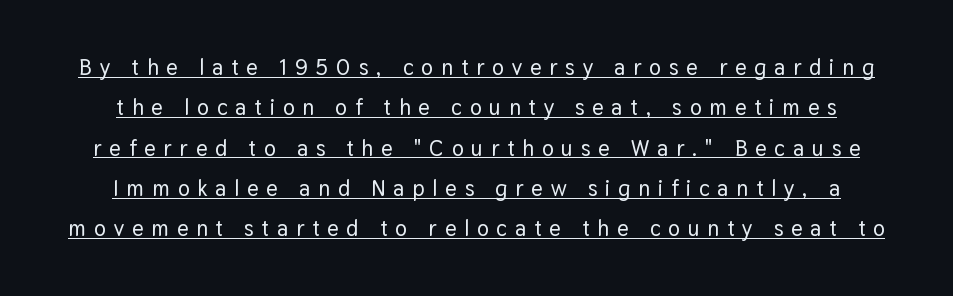
The image shows 22 px text type, upright; set line spacing 1.83x, unusually wide letter spacing (+0.36 em), underlined.
